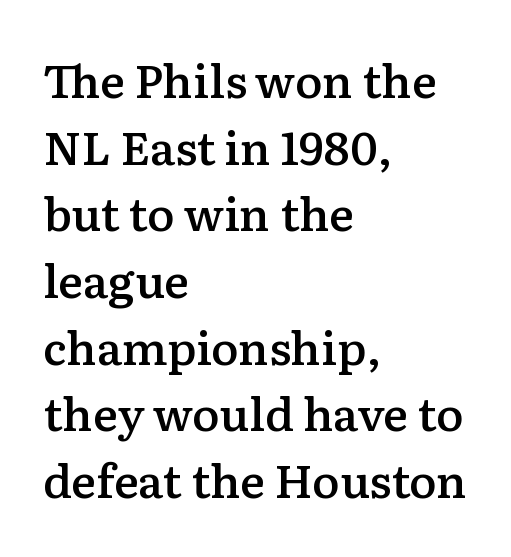
The image shows 46 px semibold serif type, upright; set left-aligned, normal line spacing (1.45x), normal letter spacing, not underlined; low stroke contrast and a medium x-height.
